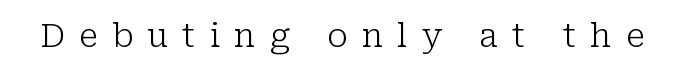
The image shows 33 px light serif type, upright; set unusually wide letter spacing (+0.43 em), not underlined; low stroke contrast and a medium x-height.
